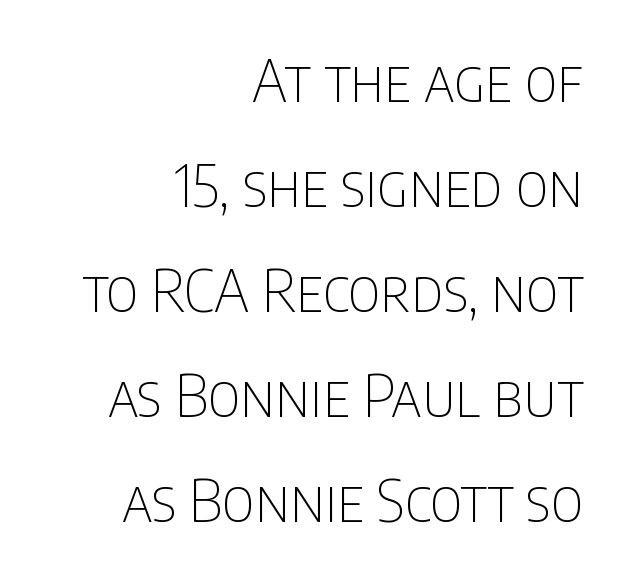
Q: Is the text bold? A: No.
Q: Is the text italic (slanted)? A: No, it is upright.
Q: Is the typeface a serif or a sans-serif typeface? A: Sans-serif.
Q: Is the text underlined? A: No.
Q: How is the paragraph aligned? A: Right-aligned.
Q: Is the spacing between letters normal or unusually wide? A: Normal.
Q: Width (condensed, normal, or wide)? A: Condensed.
Q: Stroke contrast? A: Low.
Q: x-height? A: Large.
Q: Monospaced? A: No.
